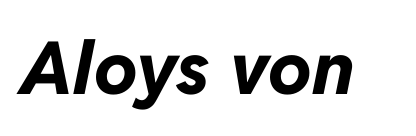
The image shows 73 px bold type, italic (leaning right); set normal letter spacing, not underlined; low stroke contrast and a medium x-height.
